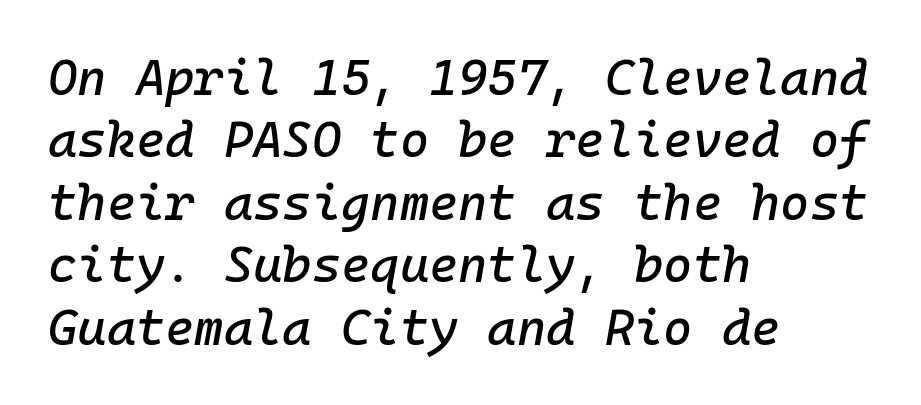
Alignment: flush left. The leading is moderate, giving the passage an even texture. Spacing verdict: monospaced, one width for all characters. The tracking reads as untouched default to a designer's eye.
